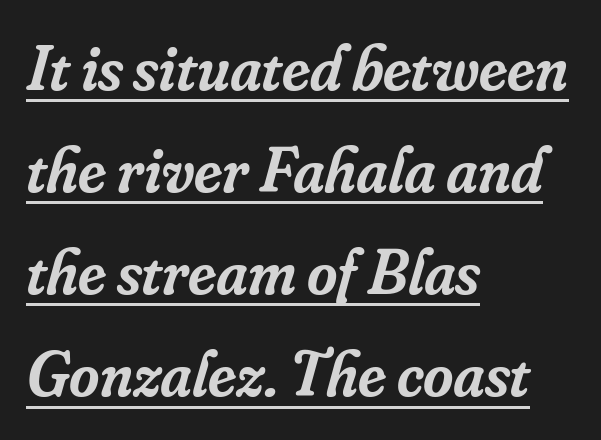
{"serif": "yes", "italic": "yes", "lean": "right", "slant_degrees": 16, "bold": "semi", "weight": "semibold", "width": "normal", "stroke_contrast": "low", "x_height": "small", "monospaced": "no", "underline": "yes", "align": "left", "line_spacing": "normal", "line_spacing_ratio": 1.57, "letter_spacing": "normal", "letter_spacing_em": 0.0, "glyph_px": 65}
